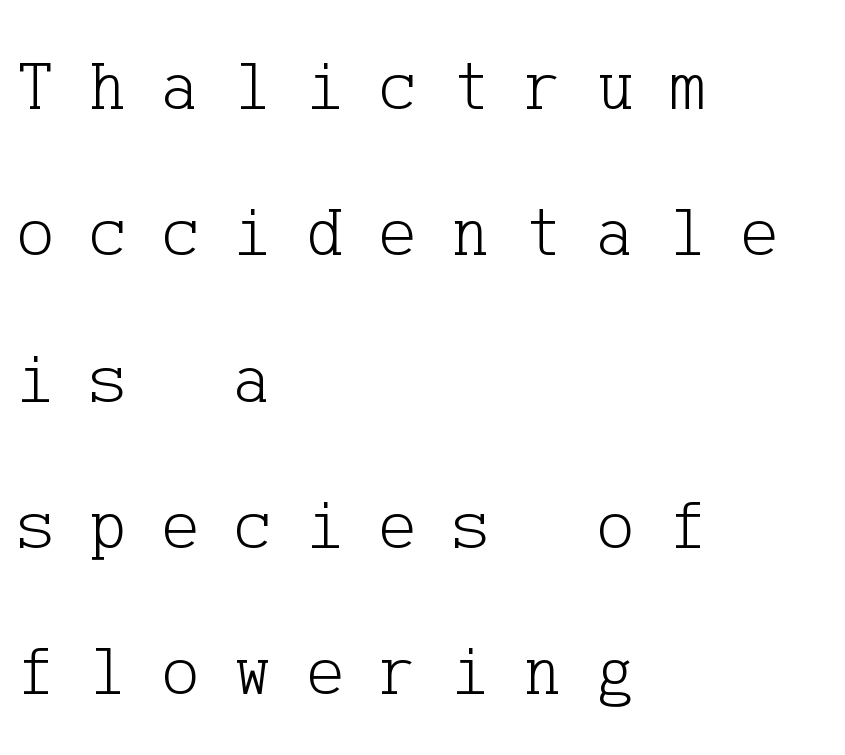
The image shows 71 px light serif type, upright; set left-aligned, loose line spacing (2.06x), unusually wide letter spacing (+0.49 em), not underlined; low stroke contrast and a medium x-height.
